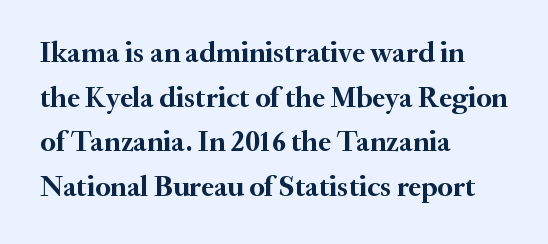
Classification — serif. The rendering uses a bold face; every stroke is thick and dark. The passage shown is not underscored anywhere. These lines are rendered in a variable-pitch font. Short note: letters normally spaced.
